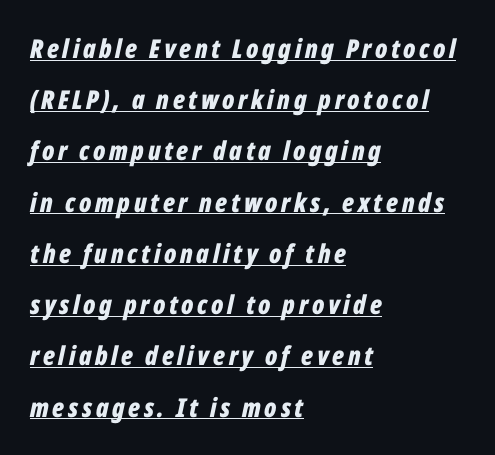
Q: Is the text bold? A: Yes.
Q: Is the text italic (slanted)? A: Yes, it leans right by about 12 degrees.
Q: Is the text underlined? A: Yes.
Q: How is the paragraph aligned? A: Left-aligned.
Q: Is the spacing between lines tight, normal or loose? A: Loose.
